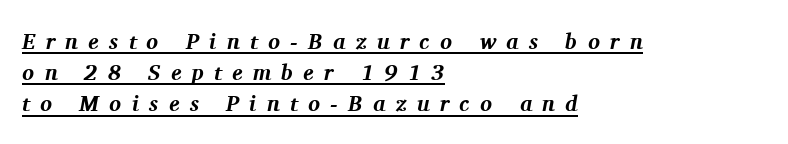
Strokes here are thick enough to call this a true bold. In designer terms, the underline attribute is active on this setting. The gaps between neighbouring characters are conspicuously large. The typography opts for an oblique posture over an upright one.
